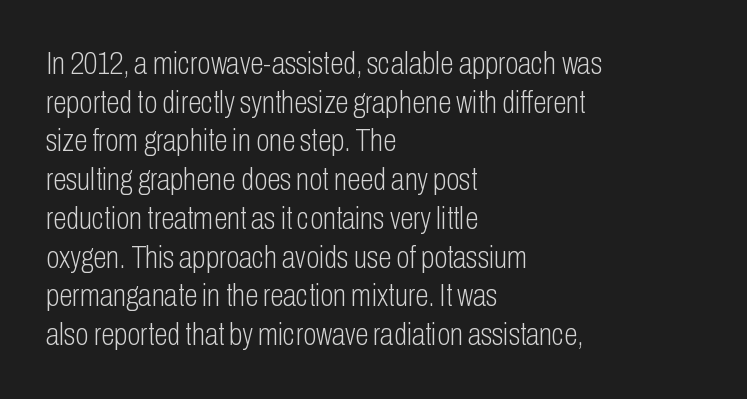
There is no visible air inserted between adjacent glyphs. What's the leading like? Ordinary, nothing unusual. Serifs: no, the terminals of the letterforms are clean. The rendering uses natural spacing where letterforms have individual widths. A bare baseline throughout the passage. No letter is thick-stroked: the sample isn't bold.
